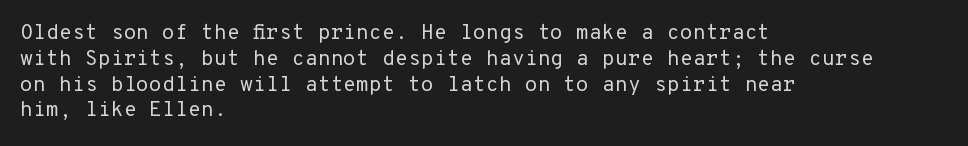
{"italic": "no", "bold": "no", "underline": "no", "align": "left", "line_spacing_ratio": 1.23, "letter_spacing": "normal", "letter_spacing_em": 0.0, "glyph_px": 21}
